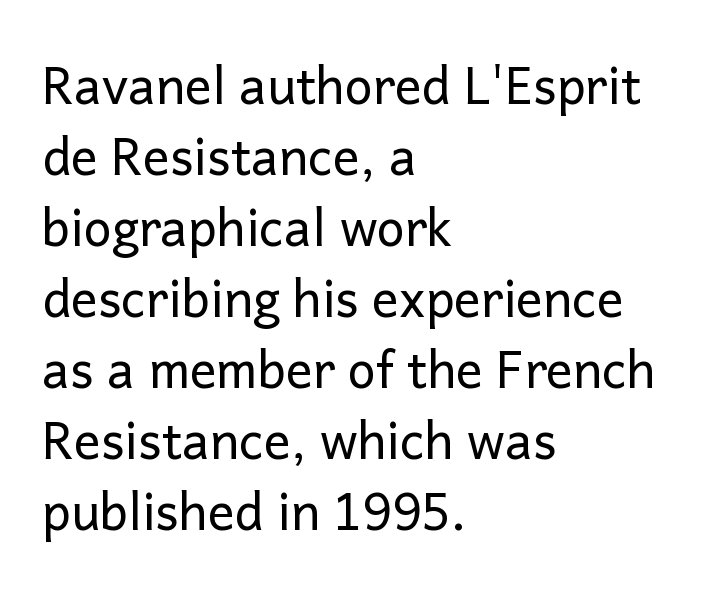
{"serif": "no", "italic": "no", "bold": "no", "weight": "regular", "width": "normal", "stroke_contrast": "low", "x_height": "medium", "monospaced": "no", "underline": "no", "align": "left", "line_spacing": "normal", "line_spacing_ratio": 1.42, "letter_spacing": "normal", "letter_spacing_em": 0.0, "glyph_px": 50}
